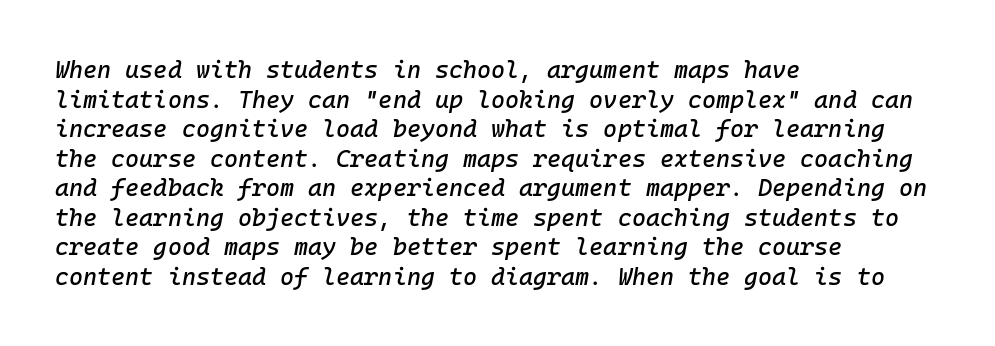
The image shows 24 px text type, italic (leaning right); set left-aligned, line spacing 1.23x, normal letter spacing, not underlined.
